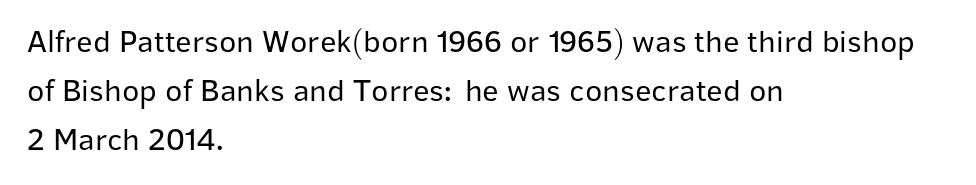
Q: Is the text bold? A: No.
Q: Is the text italic (slanted)? A: No, it is upright.
Q: Is the typeface a serif or a sans-serif typeface? A: Sans-serif.
Q: Is the text underlined? A: No.
Q: How is the paragraph aligned? A: Left-aligned.
Q: Is the spacing between letters normal or unusually wide? A: Normal.
Q: Is the spacing between lines tight, normal or loose? A: Normal.
Q: Width (condensed, normal, or wide)? A: Normal.
Q: Stroke contrast? A: Low.
Q: x-height? A: Medium.
Q: Monospaced? A: No.
